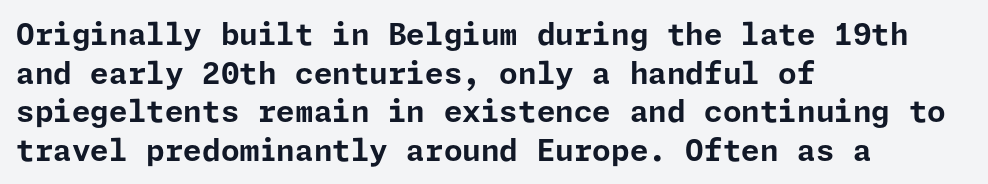
{"serif": "no", "italic": "no", "bold": "yes", "weight": "bold", "width": "normal", "stroke_contrast": "low", "x_height": "medium", "underline": "no", "align": "left", "line_spacing": "normal", "line_spacing_ratio": 1.29, "letter_spacing": "normal", "letter_spacing_em": 0.0, "glyph_px": 30}
